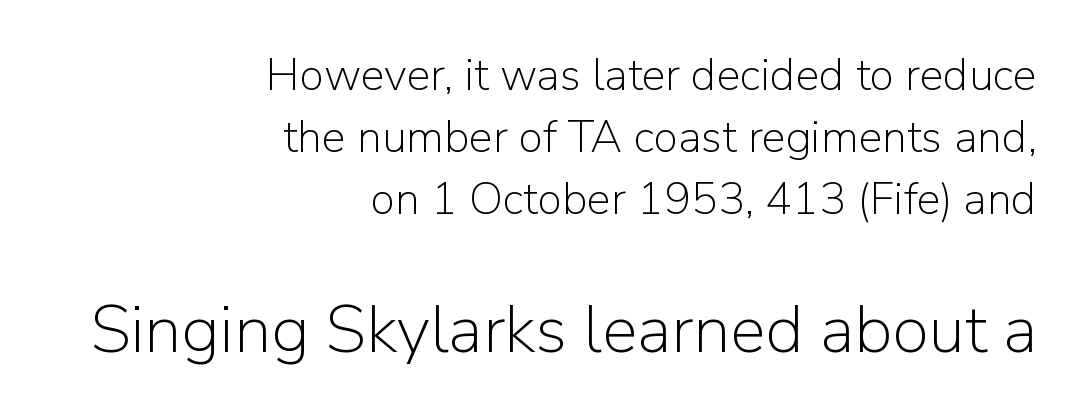
Q: Is the text bold? A: No.
Q: Is the text italic (slanted)? A: No, it is upright.
Q: Is the typeface a serif or a sans-serif typeface? A: Sans-serif.
Q: Is the text underlined? A: No.
Q: How is the paragraph aligned? A: Right-aligned.
Q: Is the spacing between letters normal or unusually wide? A: Normal.
Q: Is the spacing between lines tight, normal or loose? A: Normal.
Q: Which block of text is set in a larger size, the first (top) or the second (bottom)? A: The second (bottom) one.
Q: Width (condensed, normal, or wide)? A: Normal.
Q: Stroke contrast? A: Low.
Q: x-height? A: Medium.
Q: Monospaced? A: No.
